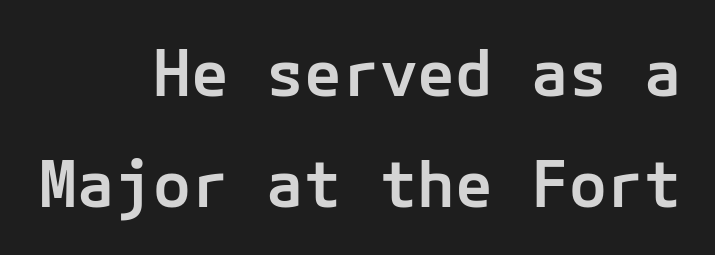
Q: Is the text bold? A: Semi-bold.
Q: Is the text italic (slanted)? A: No, it is upright.
Q: Is the typeface a serif or a sans-serif typeface? A: Sans-serif.
Q: Is the text underlined? A: No.
Q: How is the paragraph aligned? A: Right-aligned.
Q: Is the spacing between letters normal or unusually wide? A: Normal.
Q: Width (condensed, normal, or wide)? A: Normal.
Q: Stroke contrast? A: Low.
Q: x-height? A: Medium.
